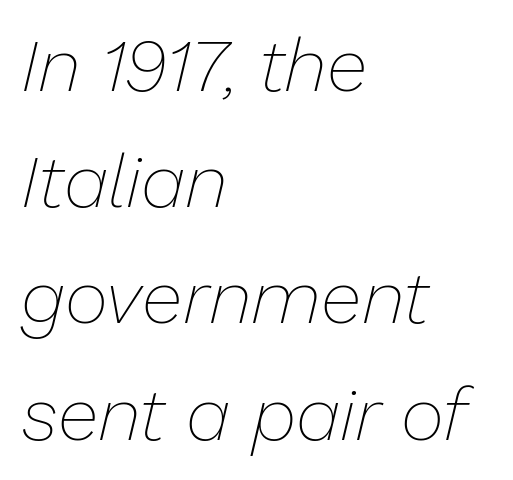
The image shows 75 px thin type, italic (leaning right); set left-aligned, normal line spacing (1.55x), normal letter spacing, not underlined; low stroke contrast and a medium x-height.
